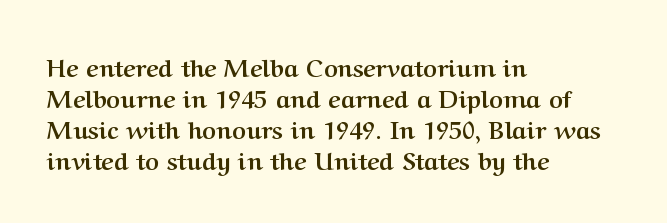
Q: Is the text bold? A: Yes.
Q: Is the text italic (slanted)? A: No, it is upright.
Q: Is the text underlined? A: No.
Q: How is the paragraph aligned? A: Left-aligned.
Q: Is the spacing between letters normal or unusually wide? A: Normal.
Q: Is the spacing between lines tight, normal or loose? A: Normal.
